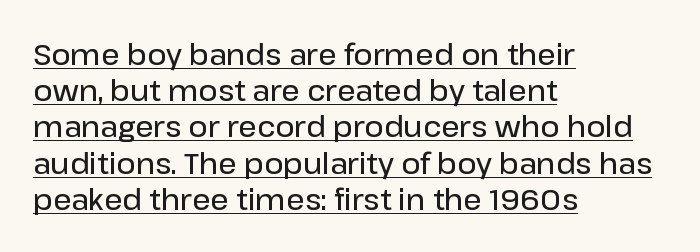
The image shows 29 px semibold sans-serif type, upright; set left-aligned, normal line spacing (1.25x), normal letter spacing, underlined; low stroke contrast and a medium x-height.
